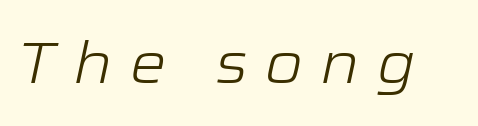
Stems and bowls with no extra thickness — not bold. Descenders are the only things crossing below the line. If you drew a line through each stem, it would be angled. Inter-character spacing is expanded well beyond the font's built-in metrics.
